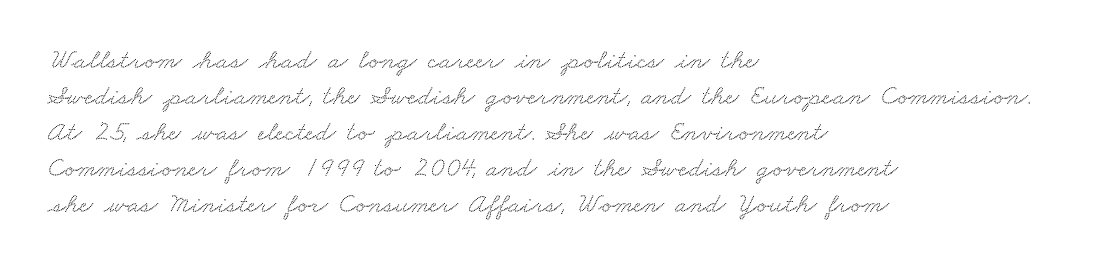
The image shows 28 px wide serif type; set left-aligned, normal line spacing (1.29x), normal letter spacing, not underlined; medium stroke contrast and a small x-height.
